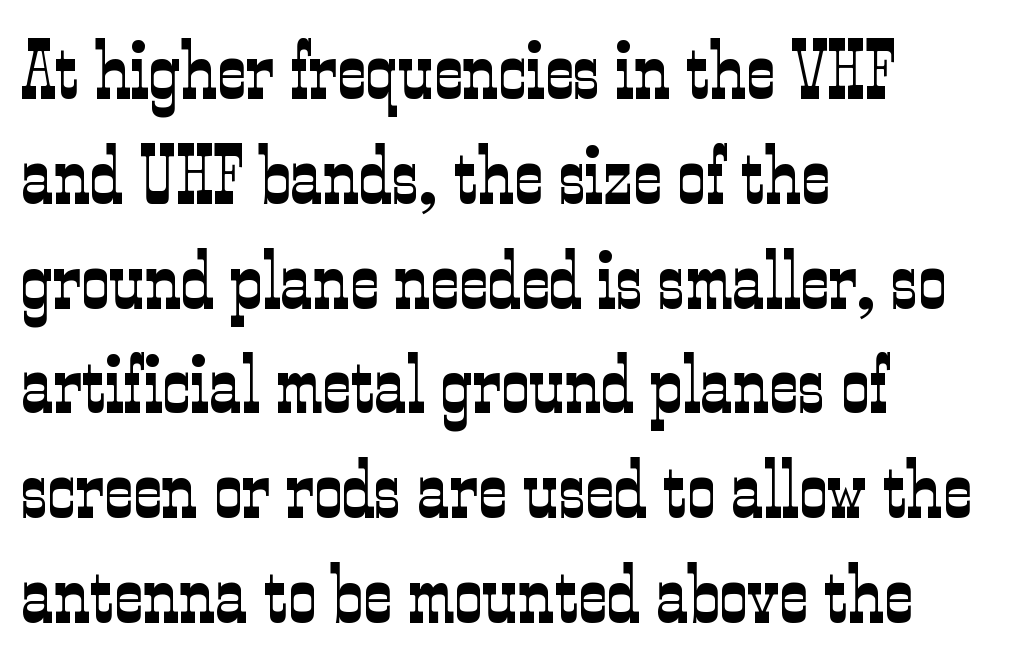
{"serif": "yes", "italic": "no", "bold": "no", "weight": "light", "width": "condensed", "stroke_contrast": "low", "x_height": "medium", "monospaced": "no", "underline": "no", "align": "left", "line_spacing": "normal", "line_spacing_ratio": 1.31, "letter_spacing": "normal", "letter_spacing_em": 0.0, "glyph_px": 80}
